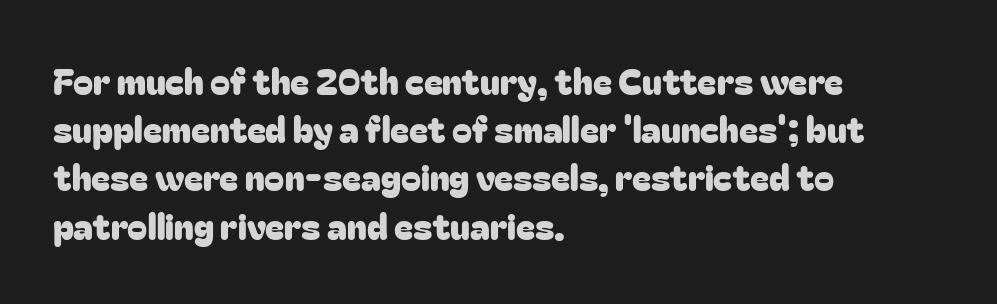
The image shows 36 px sans-serif type, upright; set left-aligned, normal line spacing (1.34x), normal letter spacing, not underlined; low stroke contrast and a medium x-height.
